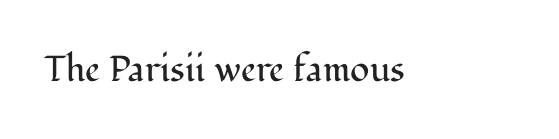
{"serif": "yes", "italic": "no", "bold": "no", "weight": "regular", "width": "normal", "stroke_contrast": "medium", "x_height": "medium", "monospaced": "no", "underline": "no", "letter_spacing": "normal", "letter_spacing_em": 0.0, "glyph_px": 36}
